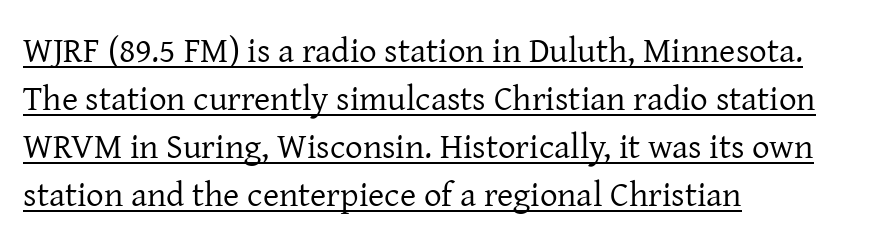
This sample is left-justified, so line endings fall wherever the words run out. The rendering uses a moderate line-height, typical for paragraphs. The font family rendered here belongs to the serif group. Has an underline been added? It has.
